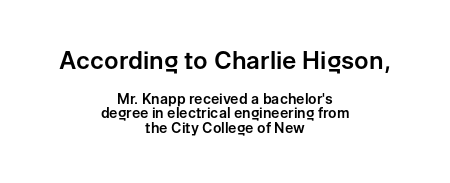
{"italic": "no", "underline": "no", "align": "center", "line_spacing": "tight", "line_spacing_ratio": 1.06, "letter_spacing": "normal", "letter_spacing_em": 0.0, "larger_block": "first", "size_ratio": 1.71, "glyph_px": 24}
